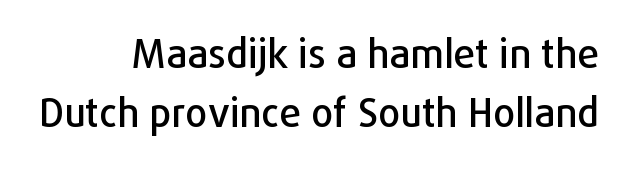
Q: Is the text italic (slanted)? A: No, it is upright.
Q: Is the typeface a serif or a sans-serif typeface? A: Sans-serif.
Q: Is the text underlined? A: No.
Q: How is the paragraph aligned? A: Right-aligned.
Q: Is the spacing between letters normal or unusually wide? A: Normal.
Q: Is the spacing between lines tight, normal or loose? A: Normal.
Q: Width (condensed, normal, or wide)? A: Normal.
Q: Stroke contrast? A: Low.
Q: x-height? A: Medium.
Q: Monospaced? A: No.
